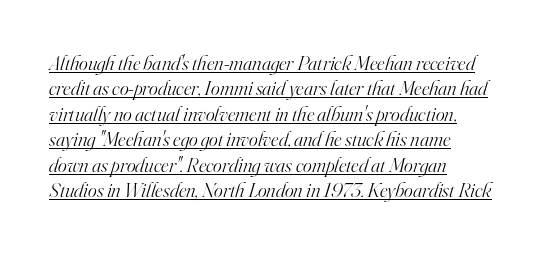
The image shows 21 px text type, italic (leaning right); set left-aligned, line spacing 1.21x, normal letter spacing, underlined.
